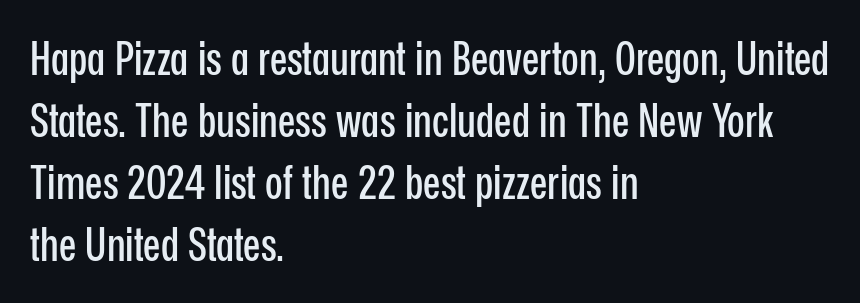
These lines are set flush left with a ragged right edge. Note the varied advance widths — an 'i' is clearly narrower than an 'm'. Are there feet on the stems? There aren't — it's a sans. Standard letterfit; no display-style spreading of the glyphs. Posture: straight, roman, zero tilt. Regarding leading, the lines here are spaced in the standard way.
